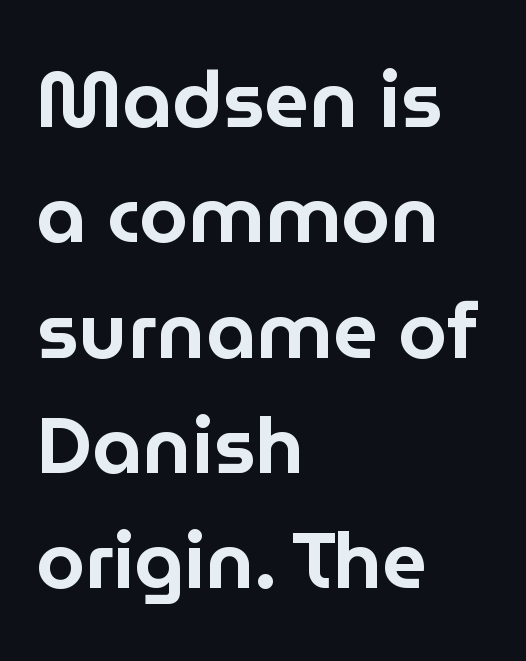
Leftover space on each line is placed entirely after the last word. Do the letters lean? They stand straight. Nobody drew a line under any word here. This sample has the flowing, uneven cadence of proportional lettering.
